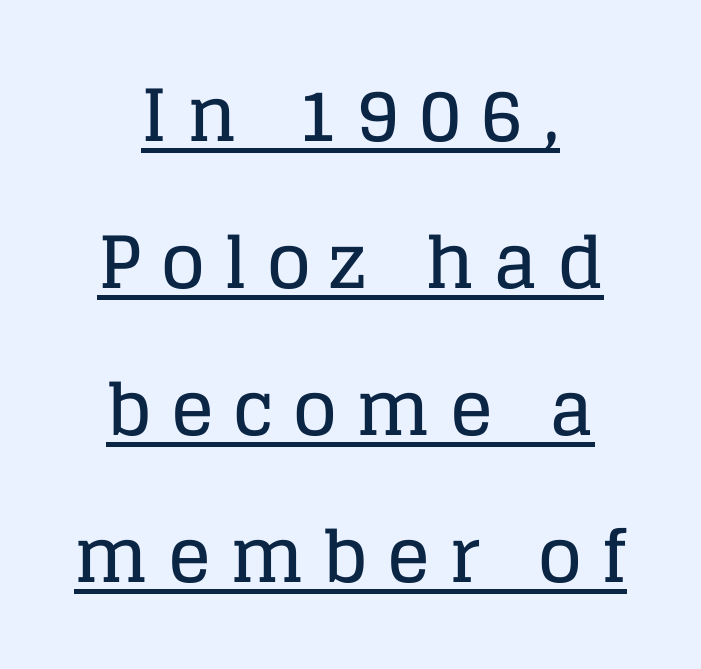
The image shows 72 px serif type, upright; set centered, loose line spacing (2.04x), unusually wide letter spacing (+0.27 em), underlined; low stroke contrast and a large x-height.
